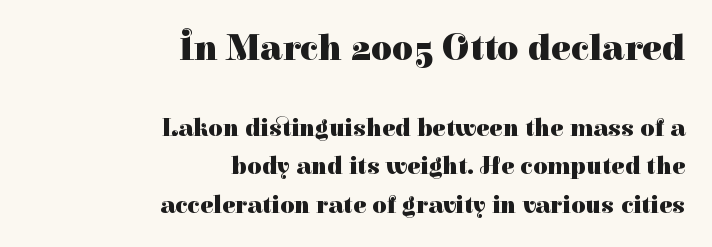
Line spacing here is normal. Does the type have serifs? Yes, each stem ends in a small foot. Emphasis by weight is at full strength: bold. The paragraph has a hard right edge and a soft left edge. The lettering stays uniformly vertical, giving the passage a roman look. If you squint, the top block still reads clearly — it's the larger of the two.
